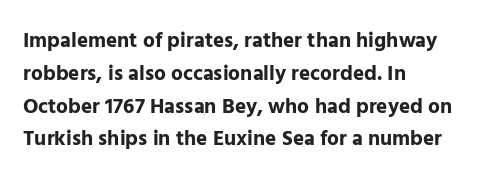
Weight check: bold — yes, fully. This rendering features lettering with no underline. This is the regular roman posture of the typeface. Is there much room between lines? A standard amount, neither cramped nor airy. No extra tracking has been applied to these lines. The rag falls on the right side of this text block.
